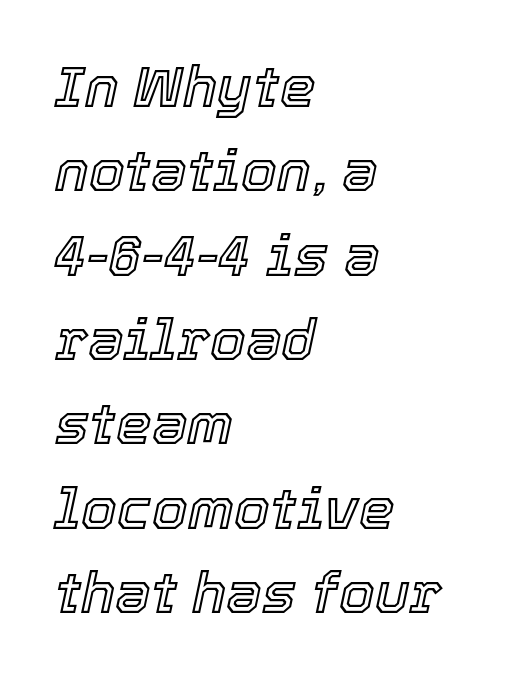
Check the space under the baseline: it is left empty. Students, observe: this is what conventionally led text looks like. Character widths vary here, with narrow letters taking less room than wide ones. There is no visible air inserted between adjacent glyphs. The face used here has a pronounced slope to its letters.
